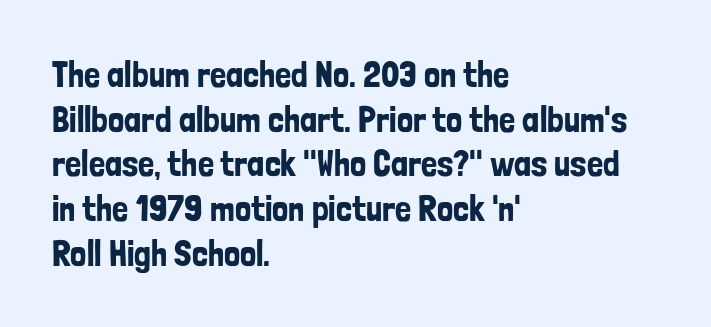
The letterforms sit shoulder to shoulder at normal distance. The lines in this sample share a left origin and differ only in where they stop. Examine the stroke ends and you'll find no serifs. The passage shown is typed in a proportional face where columns would drift. The area under the type is left untouched.
